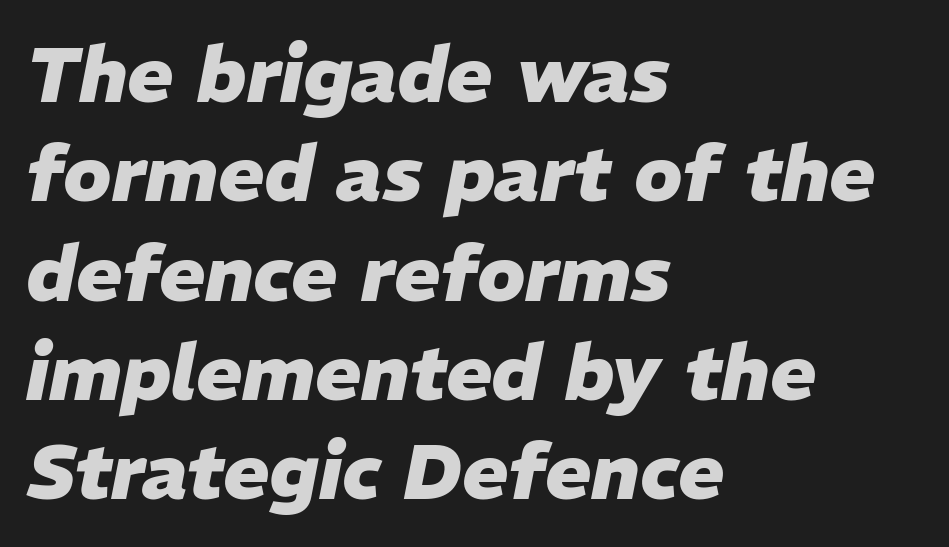
Does the leading feel generous? No, just average. Descenders are the only things crossing below the line. Every letter is thick-stroked: bold, no question. Do the characters align in a grid? No, the font is proportional. These lines stack with their left ends in a neat column. The lettering tilts uniformly, giving the passage an italic look.
